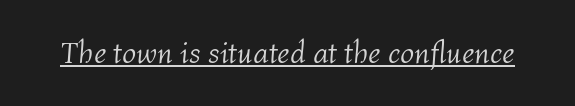
Q: Is the text bold? A: No.
Q: Is the text italic (slanted)? A: Yes, it leans right by about 4 degrees.
Q: Is the text underlined? A: Yes.
Q: Is the spacing between letters normal or unusually wide? A: Normal.
Q: Width (condensed, normal, or wide)? A: Normal.
Q: Stroke contrast? A: Medium.
Q: x-height? A: Medium.
Q: Monospaced? A: No.
